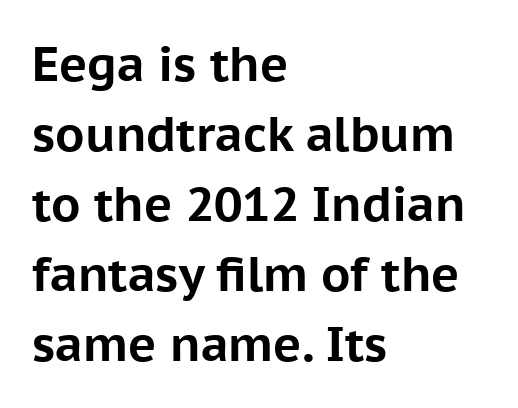
{"serif": "no", "italic": "no", "bold": "yes", "weight": "bold", "width": "normal", "stroke_contrast": "low", "x_height": "medium", "monospaced": "no", "underline": "no", "align": "left", "line_spacing": "normal", "line_spacing_ratio": 1.46, "letter_spacing": "normal", "letter_spacing_em": 0.0, "glyph_px": 48}
